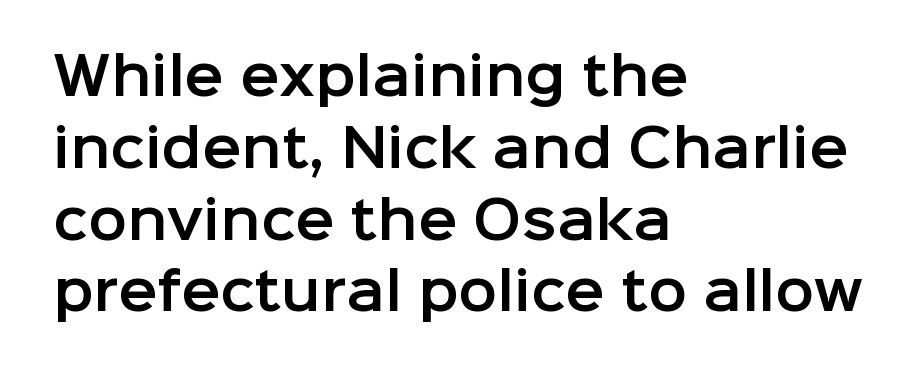
{"serif": "no", "italic": "no", "width": "normal", "stroke_contrast": "low", "x_height": "medium", "monospaced": "no", "underline": "no", "align": "left", "line_spacing": "normal", "line_spacing_ratio": 1.38, "letter_spacing": "normal", "letter_spacing_em": 0.0, "glyph_px": 52}
